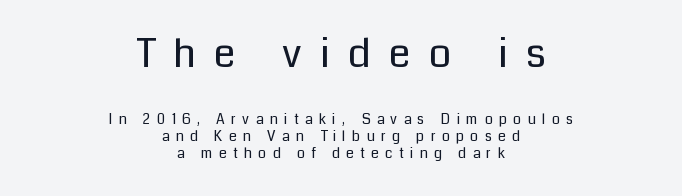
The image shows 40 px regular-weight sans-serif type, upright; set centered, line spacing 1.21x, unusually wide letter spacing (+0.45 em), not underlined; the first (top) block is 2.86x larger; low stroke contrast and a medium x-height.
